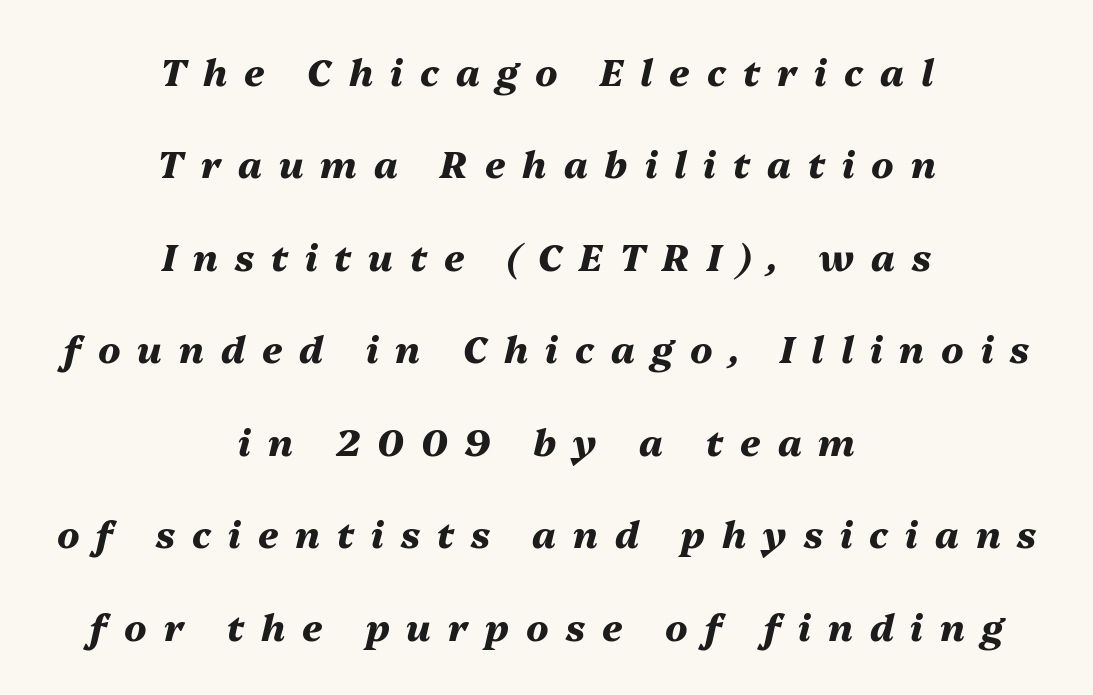
The sample has been set heavy, in full bold. The axis of the letterforms is tilted away from vertical. The passage is arranged like a title page — every line centered. Here the glyphs are tracked loosely, breaking word shapes into spaced letters.
